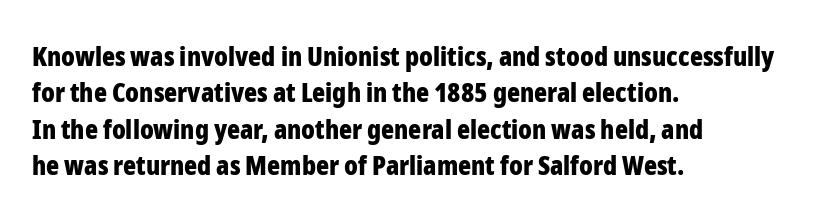
The image shows 27 px bold type, upright; set left-aligned, normal line spacing (1.35x), normal letter spacing, not underlined.
